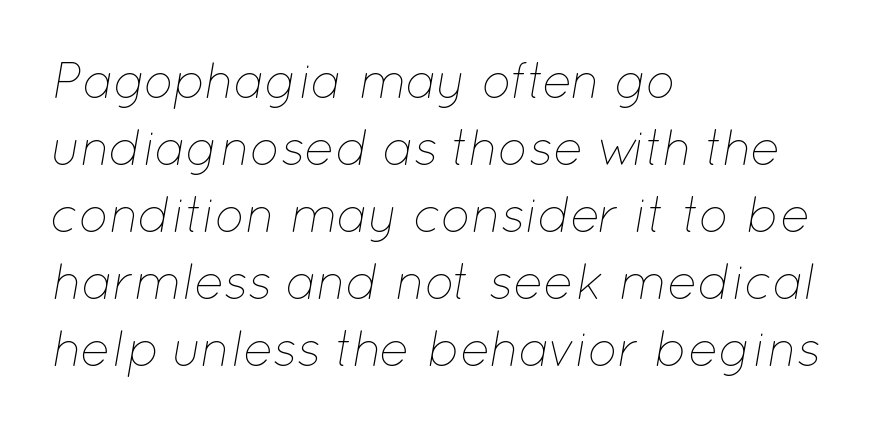
Q: Is the text bold? A: No.
Q: Is the text italic (slanted)? A: Yes, it leans right by about 12 degrees.
Q: Is the text underlined? A: No.
Q: How is the paragraph aligned? A: Left-aligned.
Q: Is the spacing between letters normal or unusually wide? A: Normal.
Q: Is the spacing between lines tight, normal or loose? A: Normal.
Q: Width (condensed, normal, or wide)? A: Normal.
Q: Stroke contrast? A: Low.
Q: x-height? A: Medium.
Q: Monospaced? A: No.
